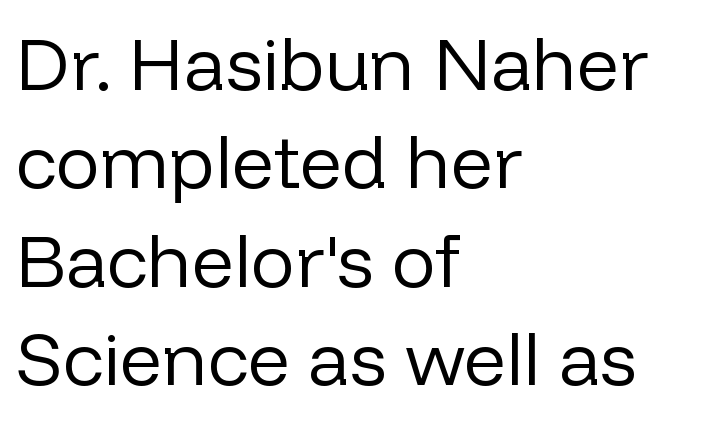
The image shows 74 px regular-weight sans-serif type, upright; set left-aligned, normal line spacing (1.33x), normal letter spacing, not underlined; low stroke contrast and a medium x-height.
